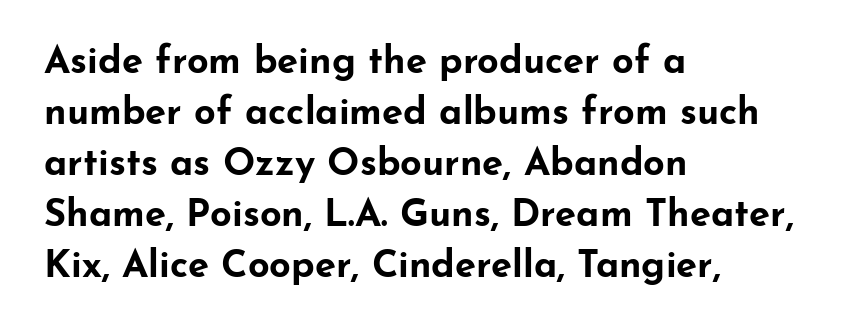
{"serif": "no", "italic": "no", "bold": "yes", "weight": "bold", "width": "wide", "stroke_contrast": "low", "x_height": "small", "monospaced": "no", "underline": "no", "align": "left", "line_spacing": "normal", "line_spacing_ratio": 1.34, "letter_spacing": "normal", "letter_spacing_em": 0.0, "glyph_px": 38}
